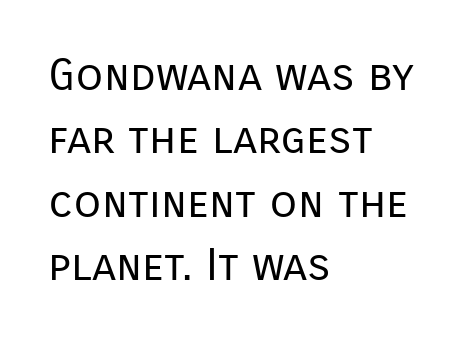
The image shows 45 px regular-weight sans-serif type, upright; set left-aligned, normal line spacing (1.41x), normal letter spacing, not underlined; low stroke contrast and a medium x-height.
